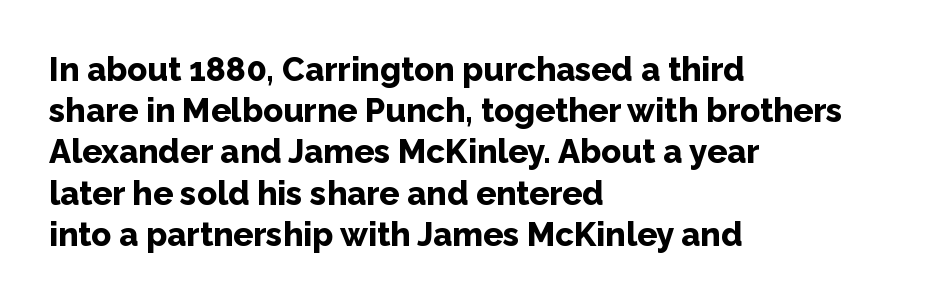
Q: Is the text bold? A: Yes.
Q: Is the text italic (slanted)? A: No, it is upright.
Q: Is the typeface a serif or a sans-serif typeface? A: Sans-serif.
Q: Is the text underlined? A: No.
Q: How is the paragraph aligned? A: Left-aligned.
Q: Is the spacing between letters normal or unusually wide? A: Normal.
Q: Is the spacing between lines tight, normal or loose? A: Normal.
Q: Width (condensed, normal, or wide)? A: Normal.
Q: Stroke contrast? A: Low.
Q: x-height? A: Medium.
Q: Monospaced? A: No.
